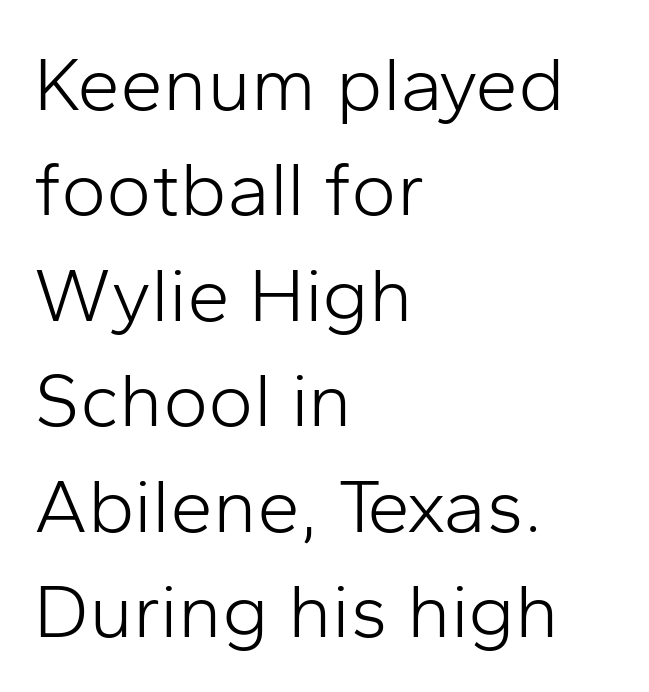
Q: Is the text bold? A: No.
Q: Is the text italic (slanted)? A: No, it is upright.
Q: Is the typeface a serif or a sans-serif typeface? A: Sans-serif.
Q: Is the text underlined? A: No.
Q: How is the paragraph aligned? A: Left-aligned.
Q: Is the spacing between letters normal or unusually wide? A: Normal.
Q: Is the spacing between lines tight, normal or loose? A: Normal.
Q: Width (condensed, normal, or wide)? A: Normal.
Q: Stroke contrast? A: Low.
Q: x-height? A: Medium.
Q: Monospaced? A: No.
